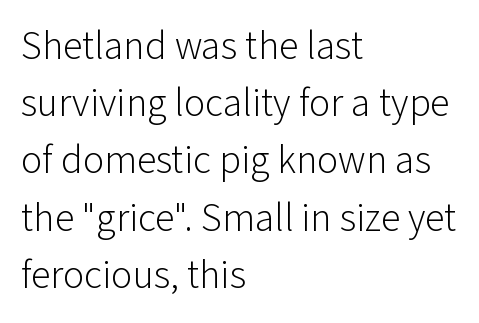
The image shows 40 px light sans-serif type, upright; set left-aligned, normal line spacing (1.43x), normal letter spacing, not underlined; low stroke contrast and a medium x-height.
